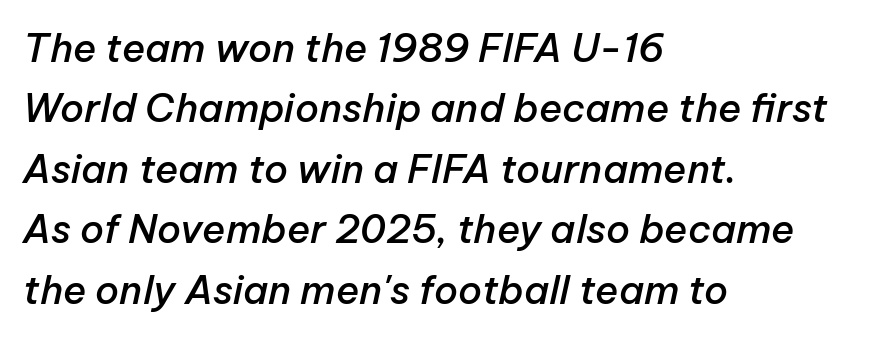
Would a proofreader flag this as italicized? Yes. Here the glyphs are tracked normally, forming tight word shapes. Weight: semibold (demi). Does the leading feel generous? No, just average.
